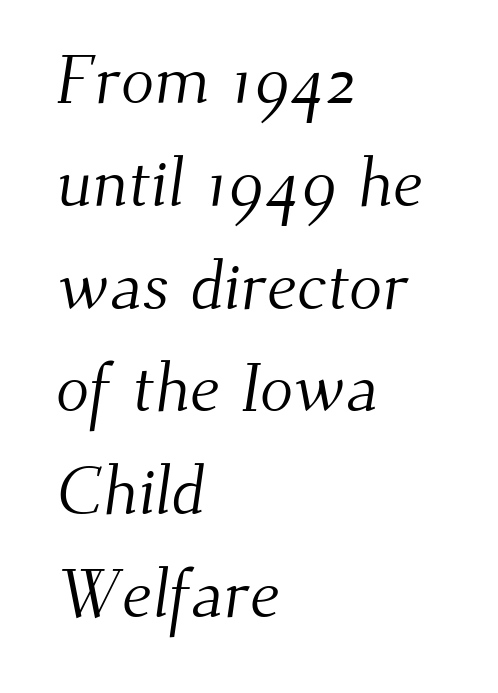
Q: Is the text bold? A: No.
Q: Is the typeface a serif or a sans-serif typeface? A: Serif.
Q: Is the text underlined? A: No.
Q: How is the paragraph aligned? A: Left-aligned.
Q: Is the spacing between letters normal or unusually wide? A: Normal.
Q: Is the spacing between lines tight, normal or loose? A: Normal.
Q: Width (condensed, normal, or wide)? A: Normal.
Q: Stroke contrast? A: Medium.
Q: x-height? A: Small.
Q: Monospaced? A: No.
